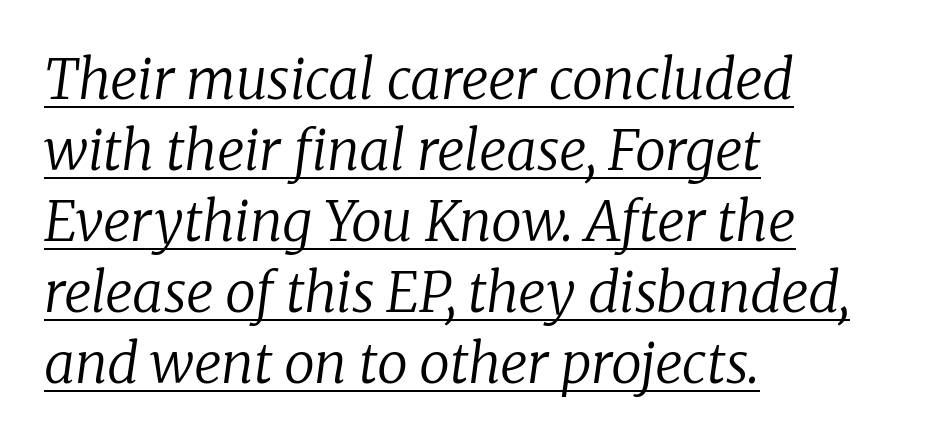
The image shows 55 px regular-weight serif type, italic (leaning right); set left-aligned, normal line spacing (1.29x), normal letter spacing, underlined; low stroke contrast and a medium x-height.
